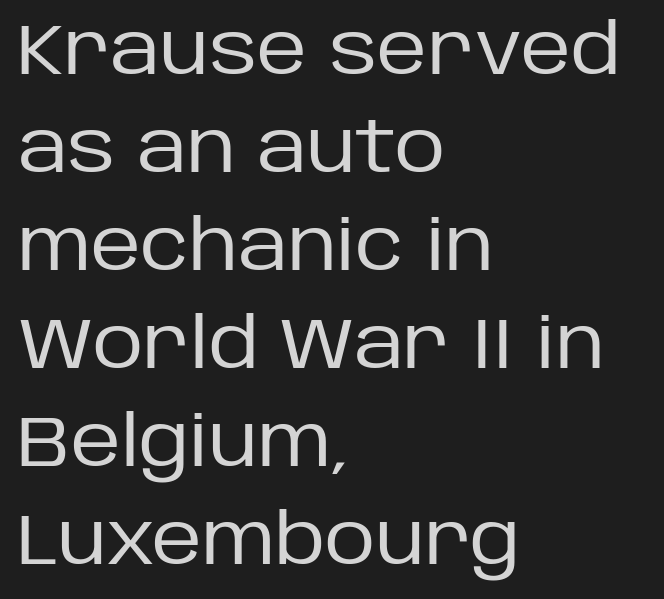
The compositor pushed each line to the left boundary. The face used here is a sans, in the tradition of grotesques and geometrics. The font's upright variant was chosen for this text. Do the characters align in a grid? No, the font is proportional. The rendering keeps characters at their native spacing.
